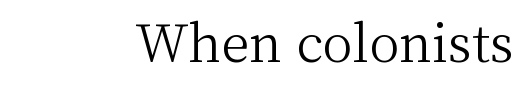
The image shows 51 px light serif type, upright; set normal letter spacing, not underlined; medium stroke contrast and a medium x-height.
